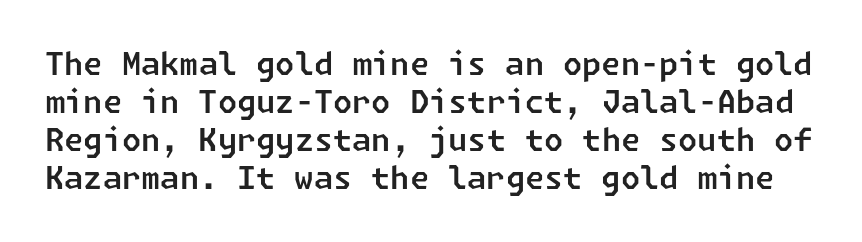
Q: Is the typeface a serif or a sans-serif typeface? A: Sans-serif.
Q: Is the text underlined? A: No.
Q: Is the spacing between letters normal or unusually wide? A: Normal.
Q: Width (condensed, normal, or wide)? A: Normal.
Q: Stroke contrast? A: Low.
Q: x-height? A: Medium.
